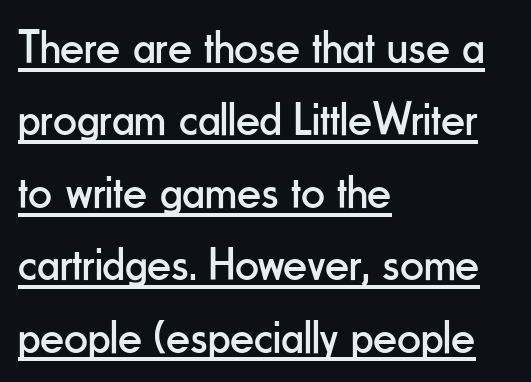
Note: no serifs on the glyphs. Is there much room between lines? A standard amount, neither cramped nor airy. No extra tracking has been applied to these lines. The letters look calm and open, with moderate or lighter stems. Character widths vary here, with narrow letters taking less room than wide ones.
